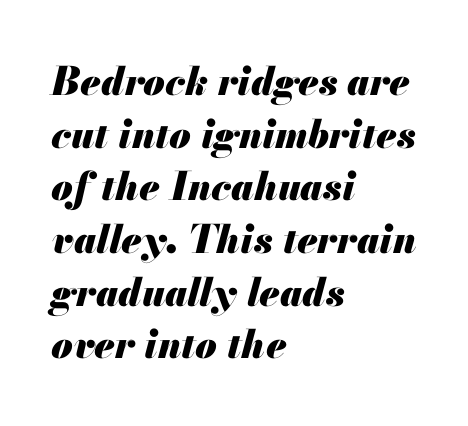
The image shows 39 px heavy type, italic (leaning right); set left-aligned, normal line spacing (1.35x), normal letter spacing, not underlined; medium stroke contrast and a small x-height.
